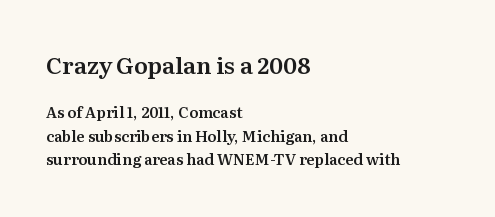
Q: Is the text italic (slanted)? A: No, it is upright.
Q: Is the text underlined? A: No.
Q: How is the paragraph aligned? A: Left-aligned.
Q: Is the spacing between letters normal or unusually wide? A: Normal.
Q: Is the spacing between lines tight, normal or loose? A: Normal.
Q: Which block of text is set in a larger size, the first (top) or the second (bottom)? A: The first (top) one.
